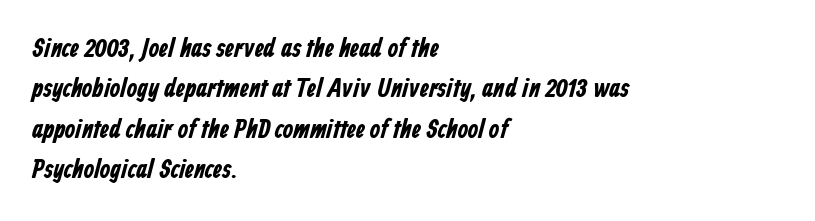
Characters follow at the spacing the type designer built in. The glyphs have the mass of a bold cut. Compared with typical paragraphs, the rows here are spaced about the same. Letters rest on an invisible, unmarked baseline. Short and long lines alike share a common starting point at left.
